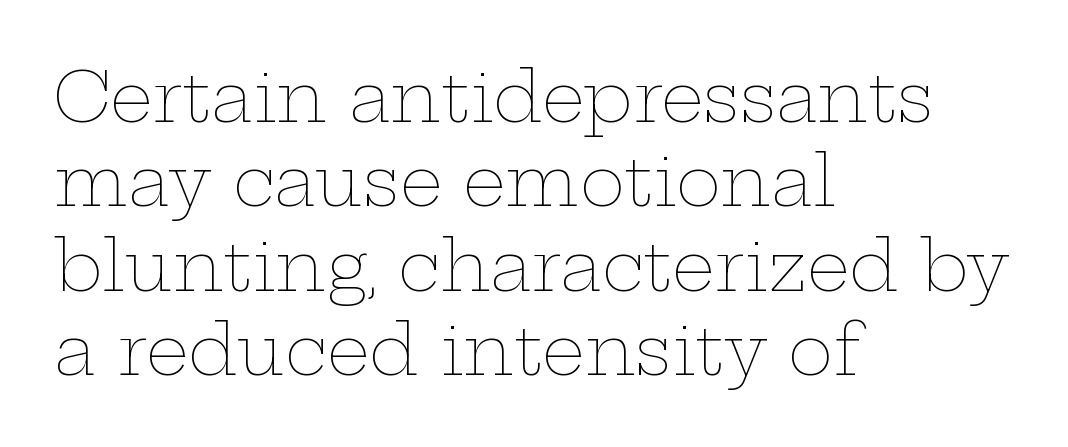
The image shows 68 px thin, wide type, upright; set left-aligned, line spacing 1.24x, normal letter spacing, not underlined; low stroke contrast and a medium x-height.
